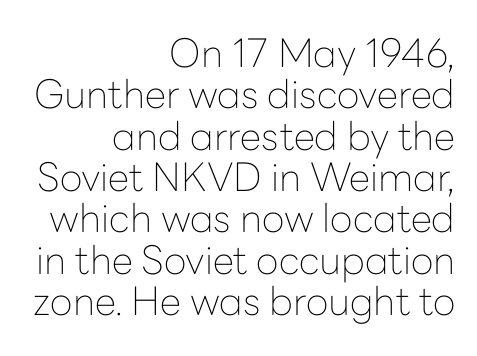
{"serif": "no", "italic": "no", "bold": "no", "weight": "thin", "width": "normal", "stroke_contrast": "low", "x_height": "medium", "monospaced": "no", "underline": "no", "align": "right", "line_spacing": "tight", "line_spacing_ratio": 1.06, "letter_spacing": "normal", "letter_spacing_em": 0.0, "glyph_px": 39}
